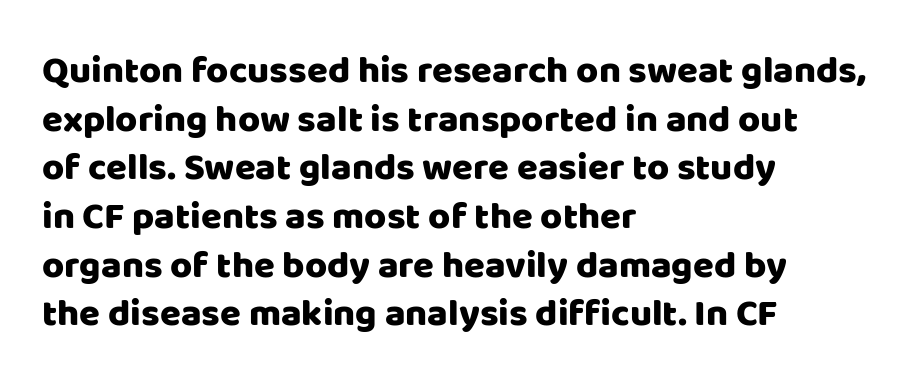
{"serif": "no", "italic": "no", "width": "normal", "stroke_contrast": "low", "x_height": "large", "monospaced": "no", "underline": "no", "align": "left", "line_spacing": "normal", "line_spacing_ratio": 1.28, "letter_spacing": "normal", "letter_spacing_em": 0.0, "glyph_px": 38}
